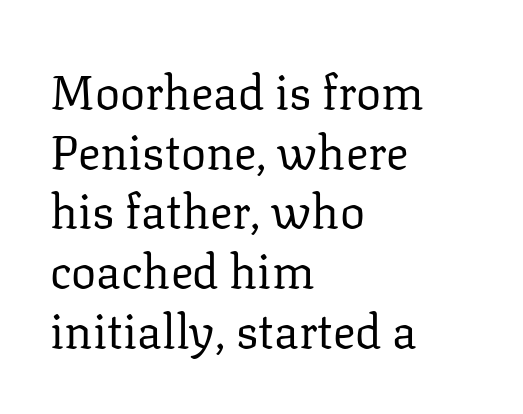
The image shows 47 px regular-weight serif type, upright; set left-aligned, normal line spacing (1.27x), normal letter spacing, not underlined; low stroke contrast and a medium x-height.
